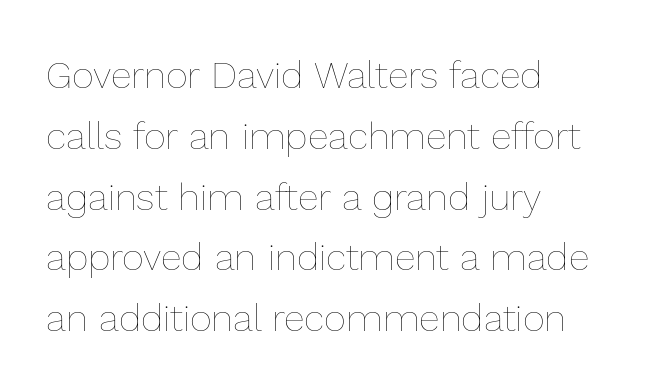
Q: Is the text bold? A: No.
Q: Is the text italic (slanted)? A: No, it is upright.
Q: Is the text underlined? A: No.
Q: How is the paragraph aligned? A: Left-aligned.
Q: Is the spacing between letters normal or unusually wide? A: Normal.
Q: Is the spacing between lines tight, normal or loose? A: Normal.
Q: Width (condensed, normal, or wide)? A: Normal.
Q: x-height? A: Medium.
Q: Monospaced? A: No.
